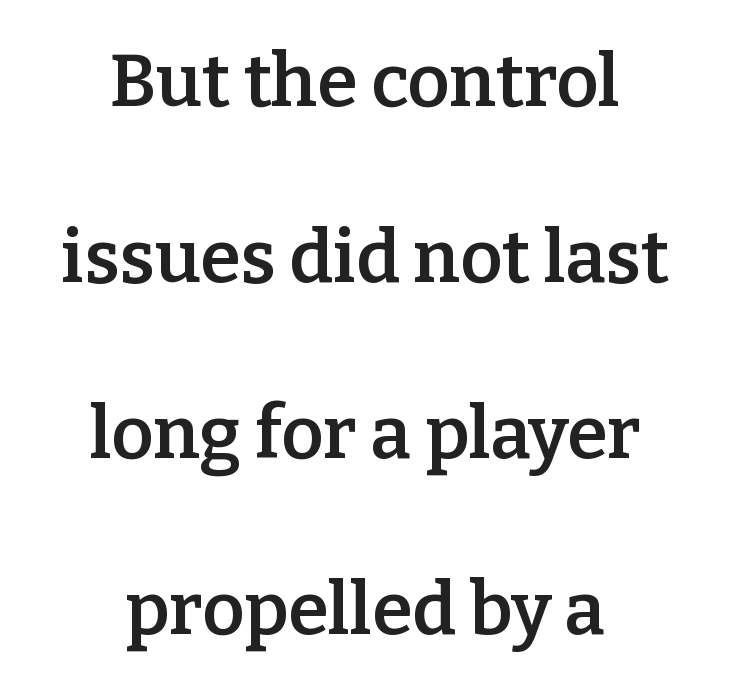
A student would call this center alignment; a typographer would say set centered. Leading: increased. Is this a fixed-width face? No — the glyphs have proportional, varying widths. A somewhat darkened texture: the type is semibold rather than bold.
